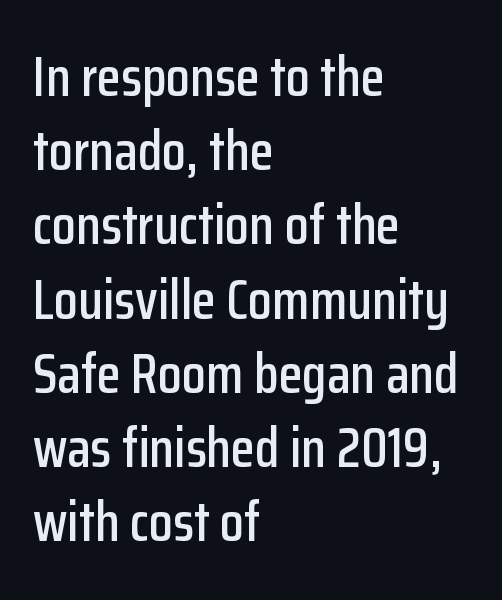
Q: Is the text italic (slanted)? A: No, it is upright.
Q: Is the typeface a serif or a sans-serif typeface? A: Sans-serif.
Q: Is the text underlined? A: No.
Q: How is the paragraph aligned? A: Left-aligned.
Q: Is the spacing between letters normal or unusually wide? A: Normal.
Q: Is the spacing between lines tight, normal or loose? A: Normal.
Q: Width (condensed, normal, or wide)? A: Condensed.
Q: Stroke contrast? A: Low.
Q: x-height? A: Medium.
Q: Monospaced? A: No.
